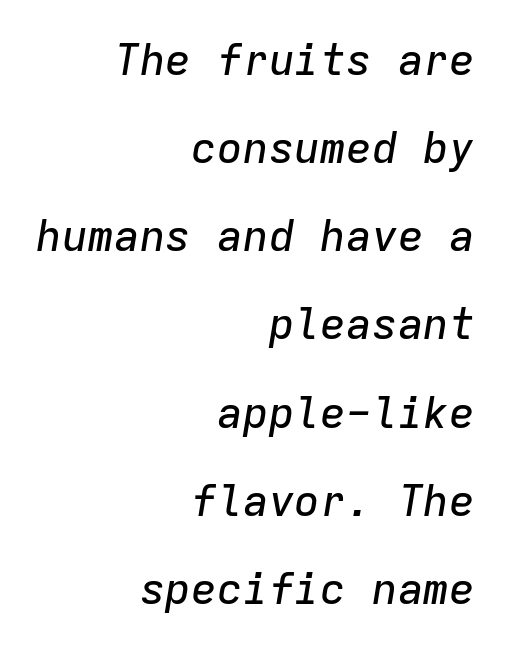
Q: Is the text italic (slanted)? A: Yes, it leans right by about 9 degrees.
Q: Is the text underlined? A: No.
Q: How is the paragraph aligned? A: Right-aligned.
Q: Is the spacing between letters normal or unusually wide? A: Normal.
Q: Is the spacing between lines tight, normal or loose? A: Loose.
Q: Width (condensed, normal, or wide)? A: Normal.
Q: Stroke contrast? A: Low.
Q: x-height? A: Medium.
Q: Monospaced? A: Yes.
